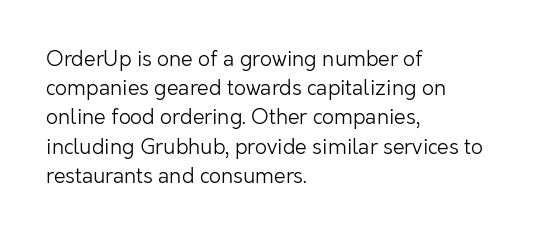
Q: Is the text bold? A: No.
Q: Is the text italic (slanted)? A: No, it is upright.
Q: Is the text underlined? A: No.
Q: How is the paragraph aligned? A: Left-aligned.
Q: Is the spacing between letters normal or unusually wide? A: Normal.
Q: Is the spacing between lines tight, normal or loose? A: Normal.
